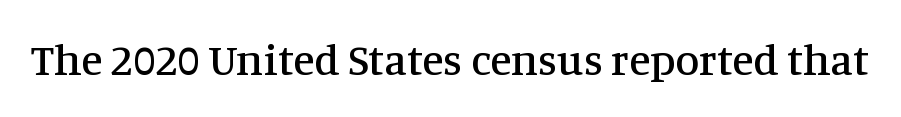
Rendered with straight, roman letterforms. The face used here is proportionally spaced, like ordinary book or web type. Does the type have serifs? Yes, each stem ends in a small foot. Any mark beneath the type? The region is blank. This sample uses plain, unmodified letter spacing.
